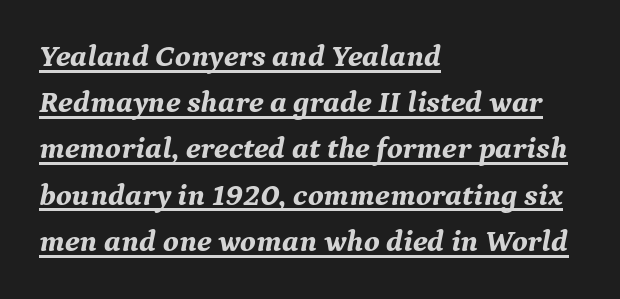
The sample has been set heavy, in full bold. Posture: slanted. This rendering employs a face with finishing strokes, i.e., a serif. Here the designer chose a conventional face with non-uniform glyph widths. Default kerning and tracking; the words read as compact shapes.
